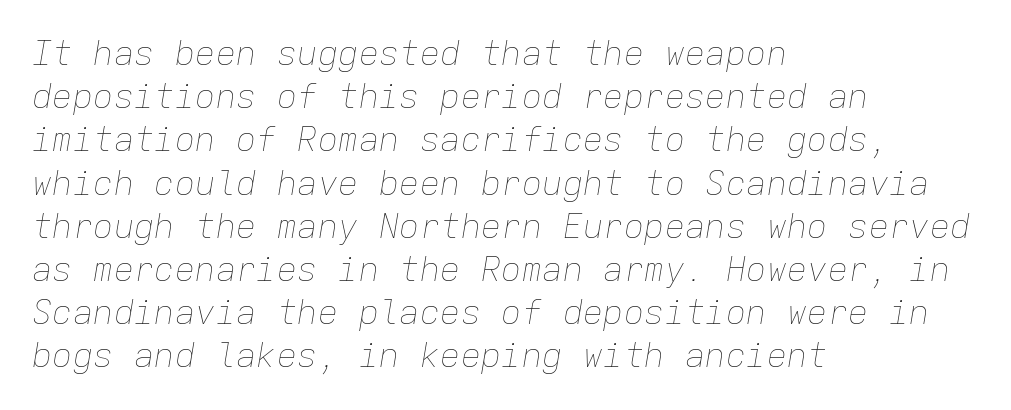
Summary of vertical rhythm: regular, with standard interline spacing. The baseline area is clear. The letters are slanted; this is an italic face. These lines are set flush left with a ragged right edge. The rendering uses typewriter-style spacing with identical character cells.
